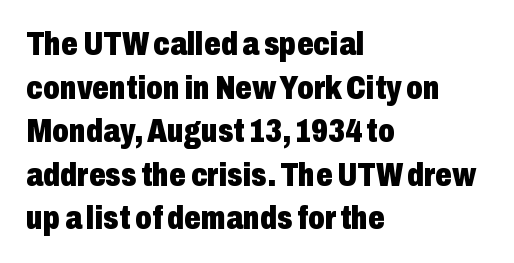
In CSS terms this would be text-align: left. Rule under the text: the space is simply empty. The passage shown is emphatically bold. Is there much room between lines? A standard amount, neither cramped nor airy.
